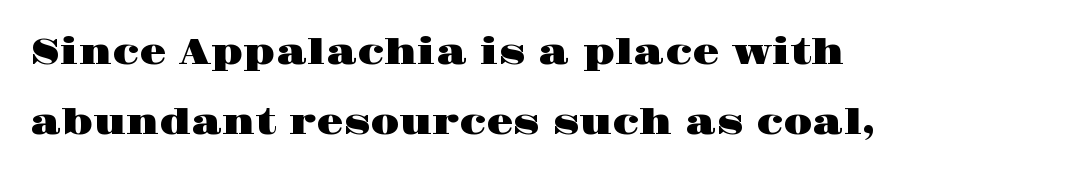
The image shows 35 px wide serif type, upright; set left-aligned, loose line spacing (2.01x), normal letter spacing, not underlined; high stroke contrast and a large x-height.
